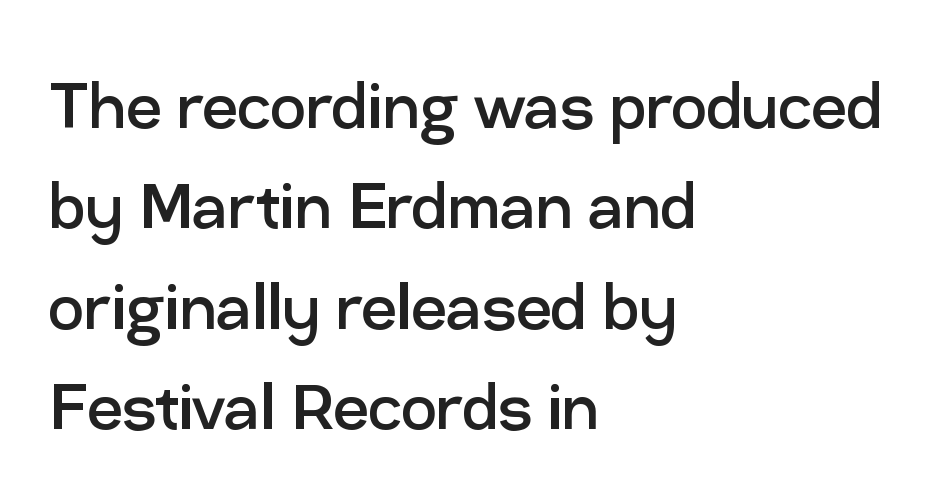
The passage shown is not underscored anywhere. The face used here is proportionally spaced, like ordinary book or web type. Students, note that the glyphs here touch the page at normal intervals. The line-height multiplier appears to be the usual default. The compositor pushed each line to the left boundary.
